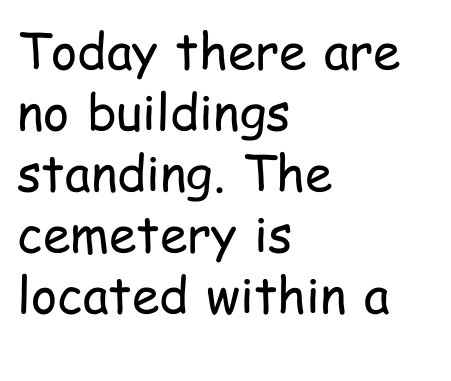
The image shows 50 px regular-weight, condensed sans-serif type, upright; set left-aligned, line spacing 1.22x, normal letter spacing, not underlined; low stroke contrast and a medium x-height.
